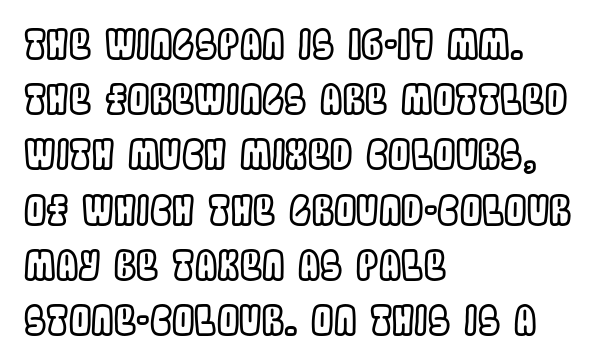
Each letter keeps its own natural width here, so spacing adapts to shape. Notice how the stems are strictly vertical — no italics here. Line beginnings align vertically; line endings do not. Baseline-to-baseline distance is the conventional proportion of letter height.
